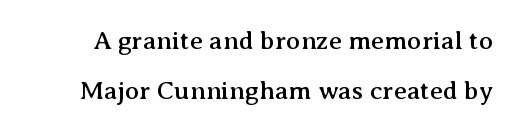
Is the letter spacing exaggerated? No — it looks like the ordinary default. Is there any slant? The stems are plumb. Unmarked baselines from the first word to the last. Vertical spacing — loose.
